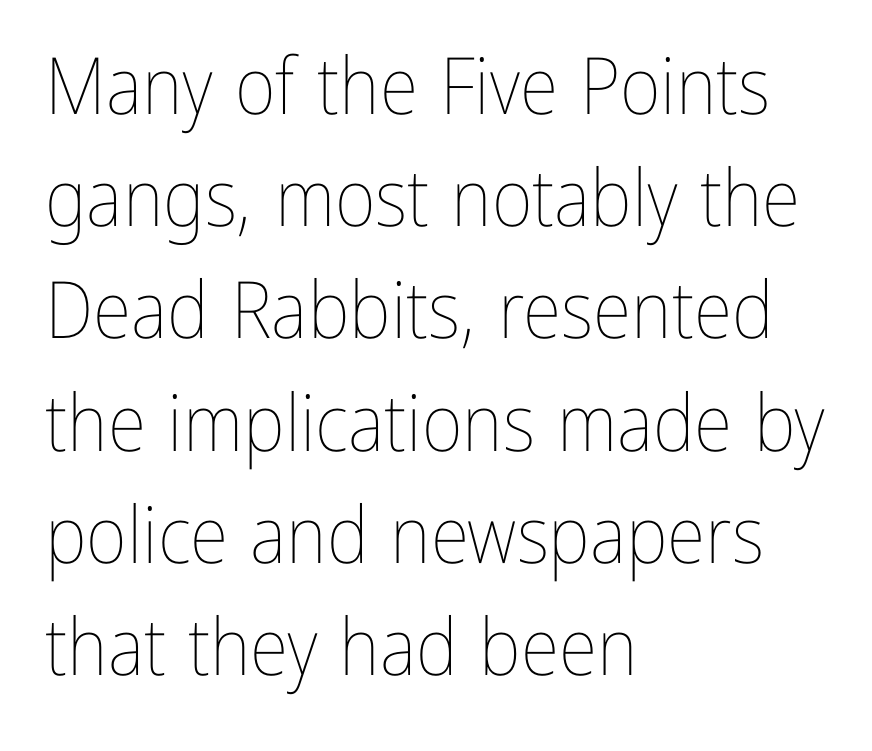
Q: Is the text bold? A: No.
Q: Is the text italic (slanted)? A: No, it is upright.
Q: Is the text underlined? A: No.
Q: How is the paragraph aligned? A: Left-aligned.
Q: Is the spacing between letters normal or unusually wide? A: Normal.
Q: Is the spacing between lines tight, normal or loose? A: Normal.
Q: Width (condensed, normal, or wide)? A: Condensed.
Q: Stroke contrast? A: Low.
Q: x-height? A: Medium.
Q: Monospaced? A: No.
